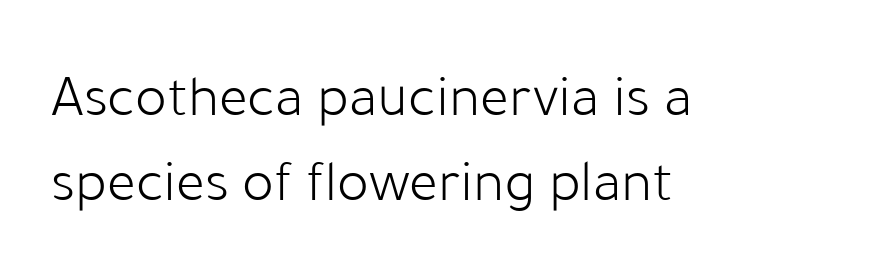
{"serif": "no", "italic": "no", "bold": "no", "weight": "light", "width": "normal", "stroke_contrast": "low", "x_height": "medium", "monospaced": "no", "underline": "no", "align": "left", "line_spacing": "normal", "line_spacing_ratio": 1.42, "letter_spacing": "normal", "letter_spacing_em": 0.0, "glyph_px": 60}
